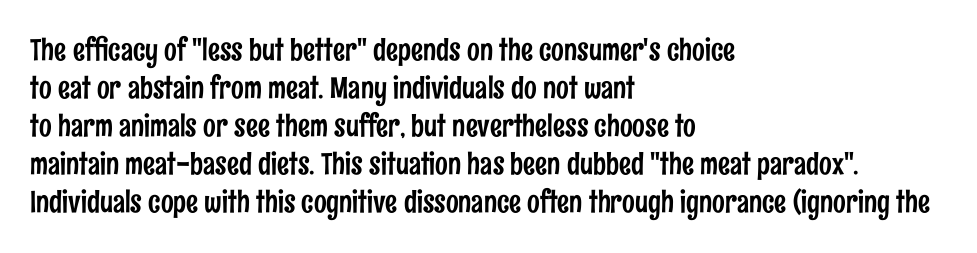
{"serif": "no", "italic": "no", "width": "condensed", "stroke_contrast": "low", "x_height": "medium", "monospaced": "no", "underline": "no", "align": "left", "line_spacing": "normal", "line_spacing_ratio": 1.27, "letter_spacing": "normal", "letter_spacing_em": 0.0, "glyph_px": 30}
